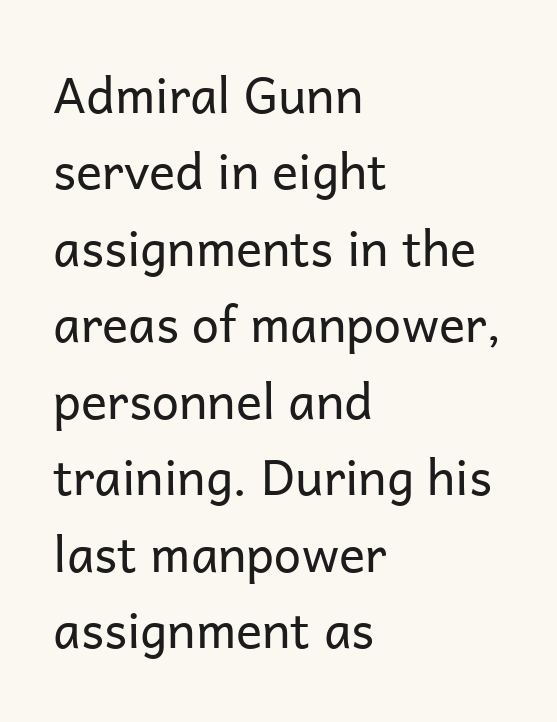
Q: Is the text bold? A: No.
Q: Is the text italic (slanted)? A: No, it is upright.
Q: Is the typeface a serif or a sans-serif typeface? A: Sans-serif.
Q: Is the text underlined? A: No.
Q: How is the paragraph aligned? A: Left-aligned.
Q: Is the spacing between letters normal or unusually wide? A: Normal.
Q: Is the spacing between lines tight, normal or loose? A: Normal.
Q: Width (condensed, normal, or wide)? A: Normal.
Q: Stroke contrast? A: Low.
Q: x-height? A: Medium.
Q: Monospaced? A: No.
